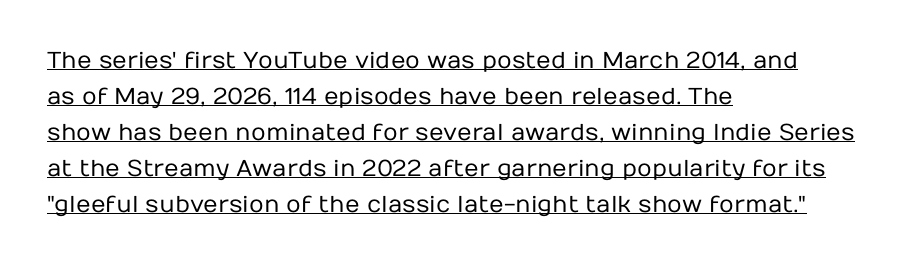
The face used here appears with an underline applied. The passage shown stacks its lines at a standard gap. Posture: upright roman. Stroke thickness stays within the range of a standard reading face or lighter. This sample uses plain, unmodified letter spacing.
